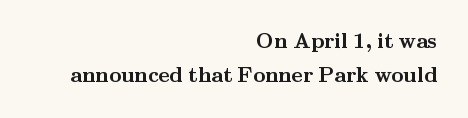
Each word holds together tightly as a unit, with standard inter-letter gaps. Any mark beneath the type? The region is blank. Every letter is thick-stroked: bold, no question. The vertical gap from one line to the next is medium. A typesetter would mark this as roman, not italic.
